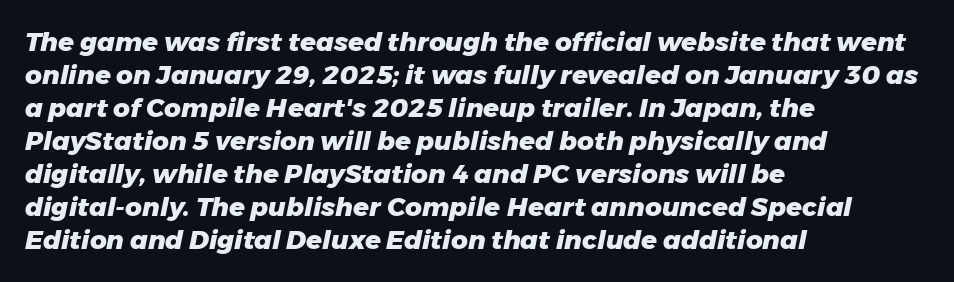
{"italic": "yes", "lean": "right", "slant_degrees": 11, "bold": "yes", "underline": "no", "align": "left", "line_spacing": "normal", "line_spacing_ratio": 1.27, "letter_spacing": "normal", "letter_spacing_em": 0.0, "glyph_px": 26}
